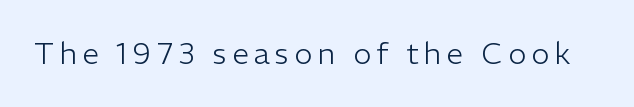
The image shows 30 px light sans-serif type, upright; set not underlined; low stroke contrast and a medium x-height.
